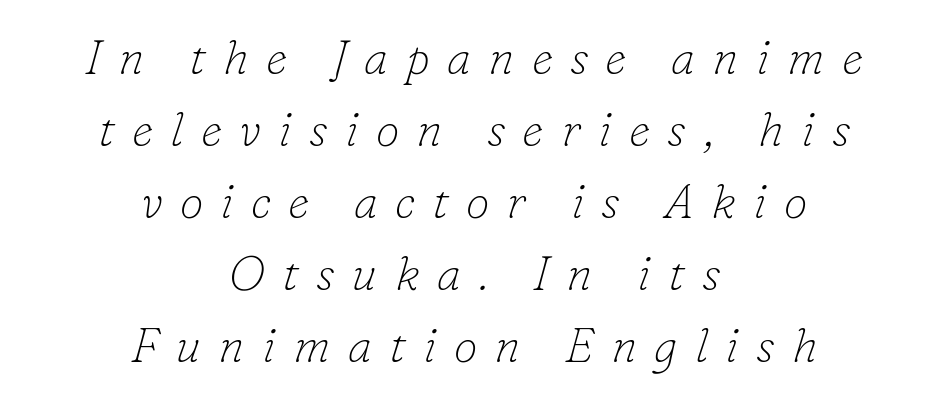
Q: Is the text bold? A: No.
Q: Is the text italic (slanted)? A: Yes, it leans right by about 16 degrees.
Q: Is the typeface a serif or a sans-serif typeface? A: Serif.
Q: Is the text underlined? A: No.
Q: How is the paragraph aligned? A: Centered.
Q: Is the spacing between letters normal or unusually wide? A: Unusually wide.
Q: Is the spacing between lines tight, normal or loose? A: Normal.
Q: Width (condensed, normal, or wide)? A: Normal.
Q: Stroke contrast? A: Low.
Q: x-height? A: Small.
Q: Monospaced? A: No.
